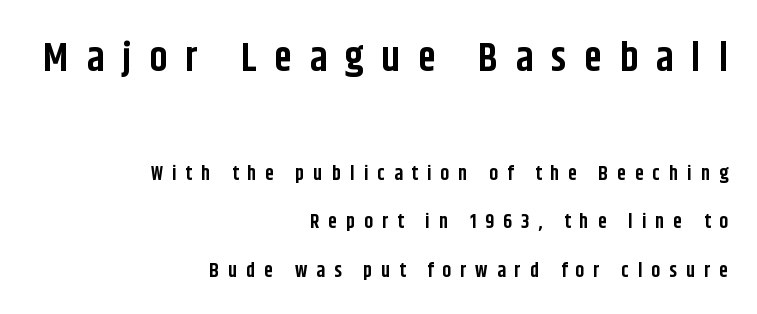
{"serif": "no", "italic": "no", "bold": "yes", "weight": "bold", "width": "condensed", "stroke_contrast": "low", "x_height": "large", "monospaced": "no", "underline": "no", "align": "right", "line_spacing": "loose", "line_spacing_ratio": 2.44, "letter_spacing": "wide", "letter_spacing_em": 0.45, "larger_block": "first", "size_ratio": 2.0, "glyph_px": 40}
